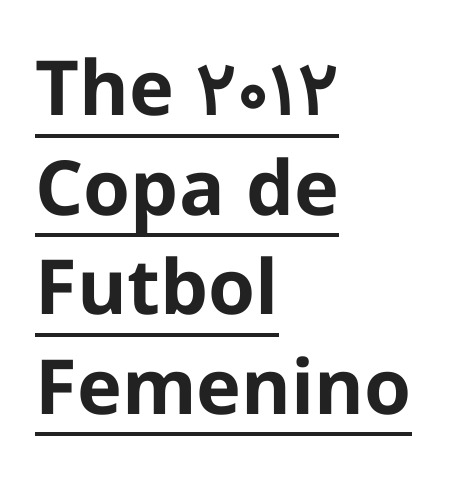
The letters stand upright; this is a roman face. The line texture is even and compact thanks to regular tracking. Each letter keeps its own natural width here, so spacing adapts to shape. Which margin do the lines hug? The left one — the right edge is uneven.
